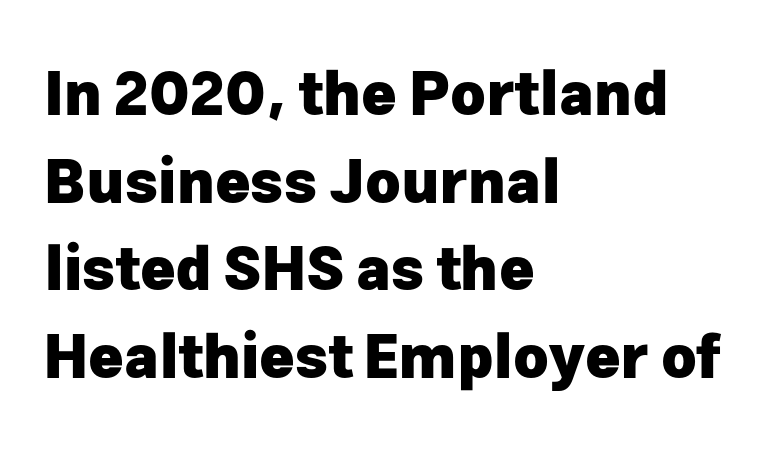
Q: Is the text bold? A: Yes.
Q: Is the text italic (slanted)? A: No, it is upright.
Q: Is the typeface a serif or a sans-serif typeface? A: Sans-serif.
Q: Is the text underlined? A: No.
Q: How is the paragraph aligned? A: Left-aligned.
Q: Is the spacing between letters normal or unusually wide? A: Normal.
Q: Is the spacing between lines tight, normal or loose? A: Normal.
Q: Width (condensed, normal, or wide)? A: Normal.
Q: Stroke contrast? A: Low.
Q: x-height? A: Medium.
Q: Monospaced? A: No.
